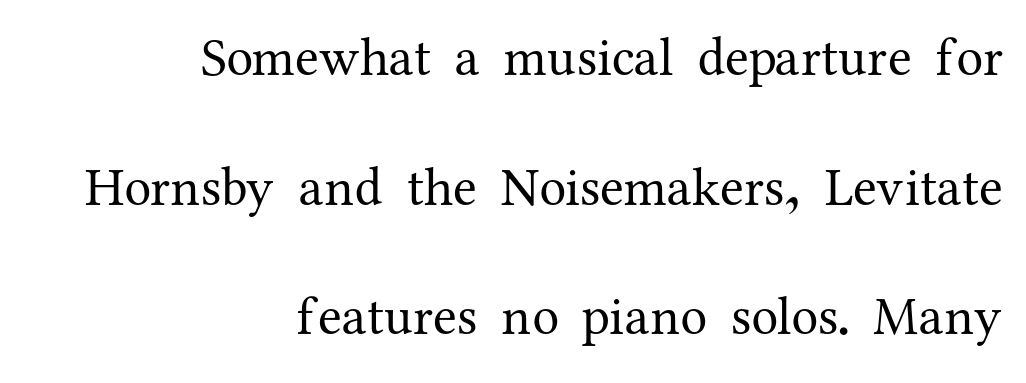
{"serif": "yes", "italic": "no", "bold": "no", "weight": "regular", "width": "normal", "stroke_contrast": "medium", "x_height": "medium", "monospaced": "no", "underline": "no", "align": "right", "line_spacing": "loose", "line_spacing_ratio": 2.4, "letter_spacing": "normal", "letter_spacing_em": 0.0, "glyph_px": 54}
